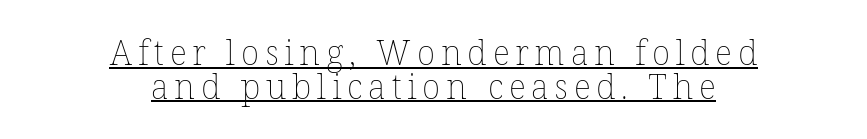
Q: Is the text bold? A: No.
Q: Is the text italic (slanted)? A: No, it is upright.
Q: Is the text underlined? A: Yes.
Q: How is the paragraph aligned? A: Centered.
Q: Is the spacing between lines tight, normal or loose? A: Tight.
Q: Width (condensed, normal, or wide)? A: Normal.
Q: Stroke contrast? A: Low.
Q: x-height? A: Medium.
Q: Monospaced? A: No.
